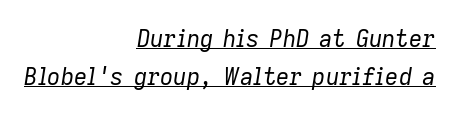
Q: Is the text bold? A: No.
Q: Is the text italic (slanted)? A: Yes, it leans right by about 9 degrees.
Q: Is the text underlined? A: Yes.
Q: How is the paragraph aligned? A: Right-aligned.
Q: Is the spacing between letters normal or unusually wide? A: Normal.
Q: Is the spacing between lines tight, normal or loose? A: Normal.
